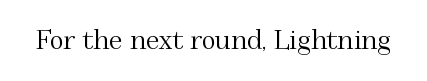
This rendering leaves character spacing at its baseline value. Has an underline been added? It has not. No italicization has been applied; the sample stays upright.
